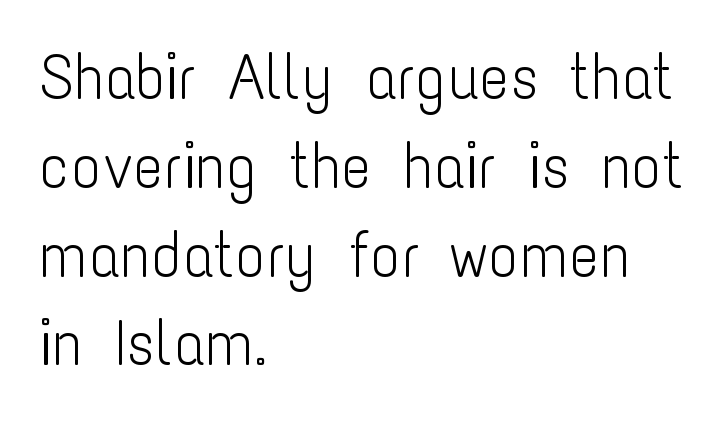
Q: Is the text bold? A: No.
Q: Is the text italic (slanted)? A: No, it is upright.
Q: Is the typeface a serif or a sans-serif typeface? A: Sans-serif.
Q: Is the text underlined? A: No.
Q: How is the paragraph aligned? A: Left-aligned.
Q: Is the spacing between letters normal or unusually wide? A: Normal.
Q: Is the spacing between lines tight, normal or loose? A: Normal.
Q: Width (condensed, normal, or wide)? A: Condensed.
Q: Stroke contrast? A: Low.
Q: x-height? A: Medium.
Q: Monospaced? A: No.
